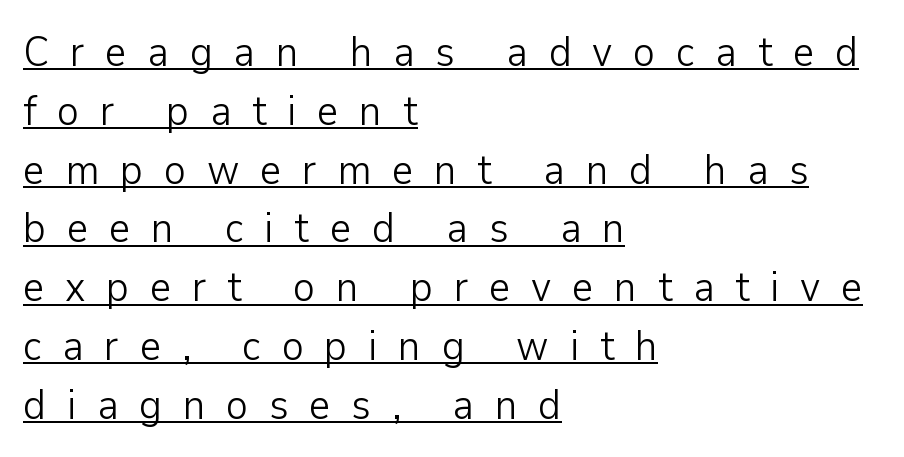
The image shows 42 px light sans-serif type, upright; set left-aligned, normal line spacing (1.4x), unusually wide letter spacing (+0.49 em), underlined; low stroke contrast and a medium x-height.
